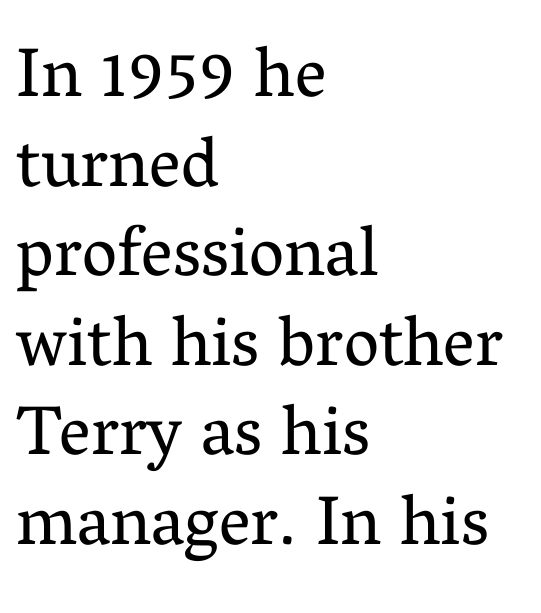
The image shows 70 px regular-weight serif type, upright; set left-aligned, normal line spacing (1.28x), normal letter spacing, not underlined; medium stroke contrast and a medium x-height.
